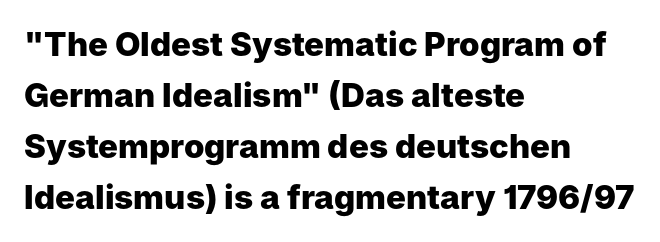
Q: Is the text bold? A: Yes.
Q: Is the text italic (slanted)? A: No, it is upright.
Q: Is the typeface a serif or a sans-serif typeface? A: Sans-serif.
Q: Is the text underlined? A: No.
Q: How is the paragraph aligned? A: Left-aligned.
Q: Is the spacing between letters normal or unusually wide? A: Normal.
Q: Is the spacing between lines tight, normal or loose? A: Normal.
Q: Width (condensed, normal, or wide)? A: Normal.
Q: Stroke contrast? A: Low.
Q: x-height? A: Medium.
Q: Monospaced? A: No.
